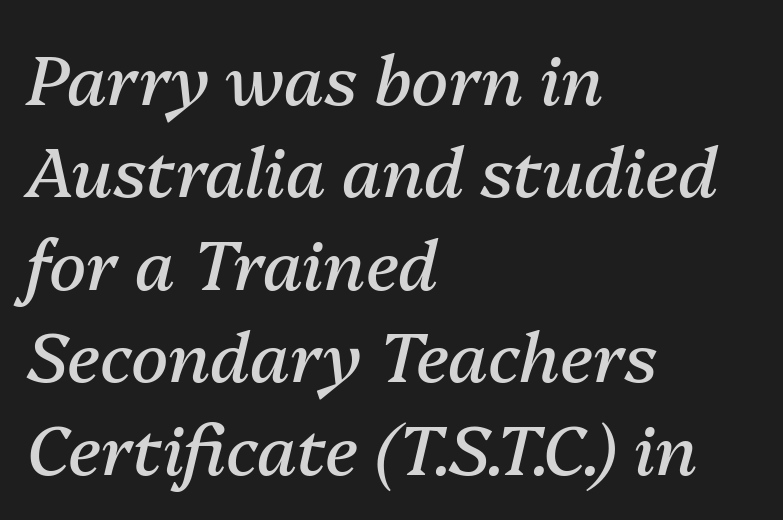
Q: Is the text bold? A: No.
Q: Is the text italic (slanted)? A: Yes, it leans right by about 13 degrees.
Q: Is the text underlined? A: No.
Q: How is the paragraph aligned? A: Left-aligned.
Q: Is the spacing between letters normal or unusually wide? A: Normal.
Q: Is the spacing between lines tight, normal or loose? A: Normal.
Q: Width (condensed, normal, or wide)? A: Normal.
Q: Stroke contrast? A: Medium.
Q: x-height? A: Medium.
Q: Monospaced? A: No.
